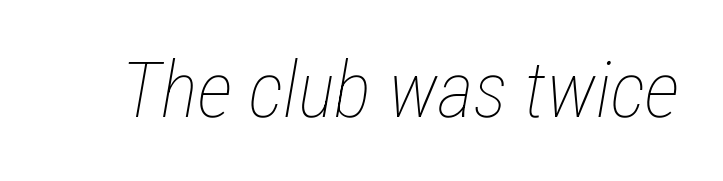
Q: Is the text bold? A: No.
Q: Is the text italic (slanted)? A: Yes, it leans right by about 12 degrees.
Q: Is the text underlined? A: No.
Q: Is the spacing between letters normal or unusually wide? A: Normal.
Q: Width (condensed, normal, or wide)? A: Condensed.
Q: Stroke contrast? A: Low.
Q: x-height? A: Medium.
Q: Monospaced? A: No.
